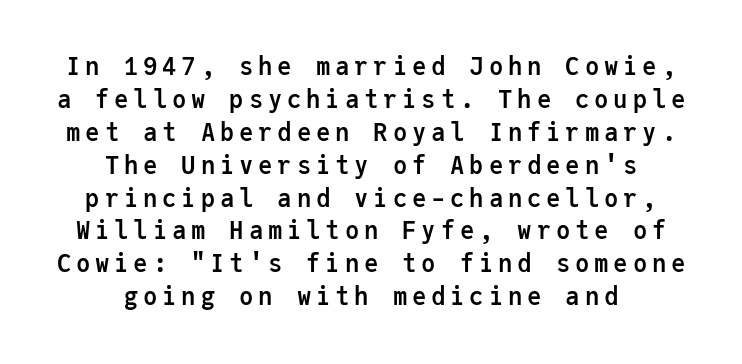
{"italic": "no", "bold": "yes", "underline": "no", "align": "center", "line_spacing": "normal", "line_spacing_ratio": 1.37, "letter_spacing": "wide", "letter_spacing_em": 0.2, "glyph_px": 24}
